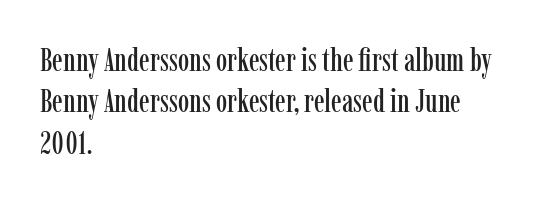
{"serif": "yes", "italic": "no", "width": "condensed", "stroke_contrast": "low", "x_height": "medium", "monospaced": "no", "underline": "no", "align": "left", "line_spacing": "normal", "line_spacing_ratio": 1.29, "letter_spacing": "normal", "letter_spacing_em": 0.0, "glyph_px": 32}
